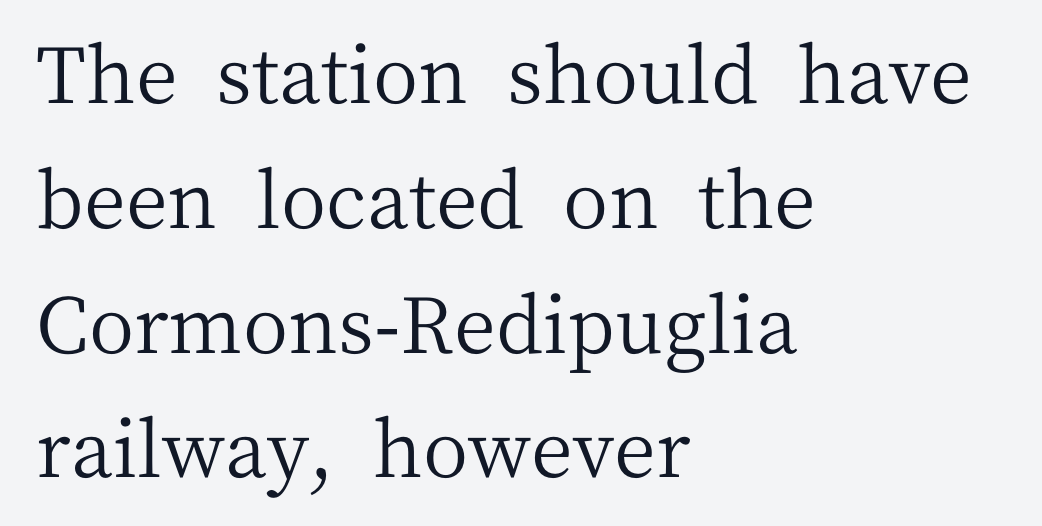
{"serif": "yes", "italic": "no", "bold": "no", "weight": "regular", "width": "normal", "stroke_contrast": "medium", "x_height": "medium", "monospaced": "no", "underline": "no", "align": "left", "line_spacing": "normal", "line_spacing_ratio": 1.6, "letter_spacing": "normal", "letter_spacing_em": 0.0, "glyph_px": 78}
